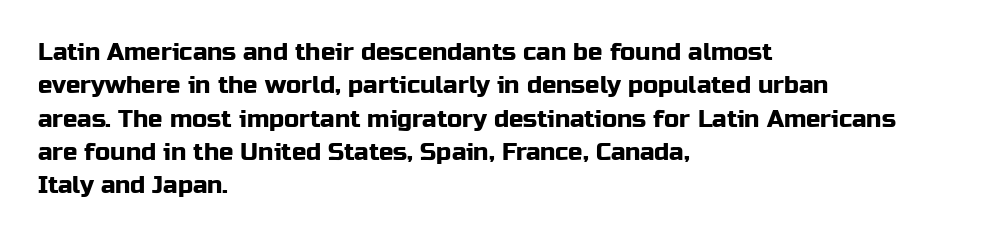
{"italic": "no", "underline": "no", "align": "left", "line_spacing": "normal", "line_spacing_ratio": 1.39, "letter_spacing": "normal", "letter_spacing_em": 0.0, "glyph_px": 24}
